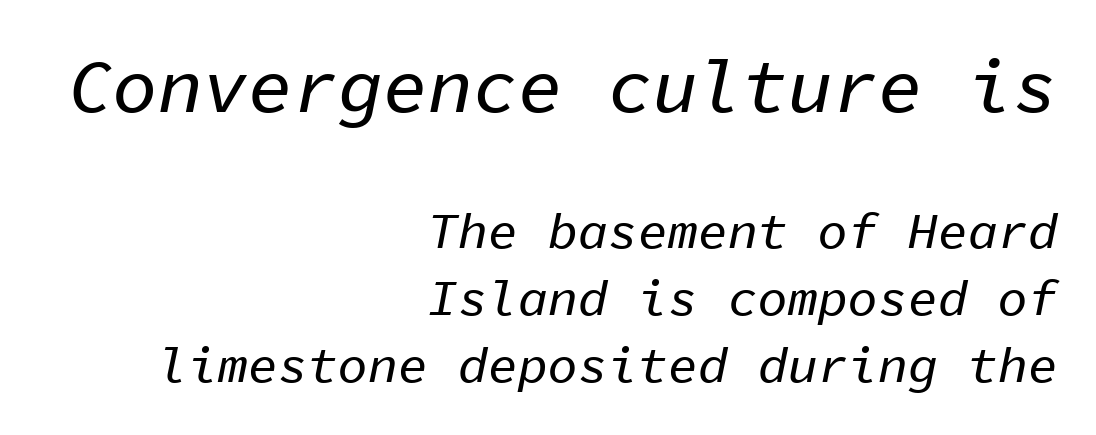
{"italic": "yes", "lean": "right", "slant_degrees": 11, "width": "normal", "stroke_contrast": "low", "x_height": "medium", "monospaced": "yes", "underline": "no", "align": "right", "line_spacing": "normal", "line_spacing_ratio": 1.34, "letter_spacing": "normal", "letter_spacing_em": 0.0, "larger_block": "first", "size_ratio": 1.5, "glyph_px": 75}
